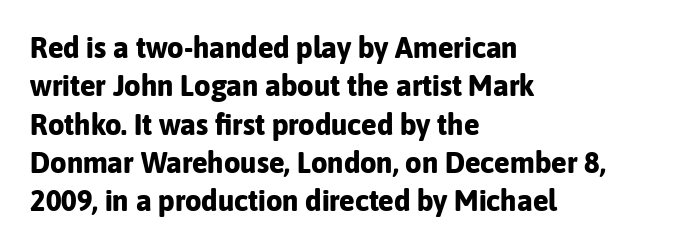
Q: Is the text bold? A: Yes.
Q: Is the text italic (slanted)? A: No, it is upright.
Q: Is the typeface a serif or a sans-serif typeface? A: Sans-serif.
Q: Is the text underlined? A: No.
Q: How is the paragraph aligned? A: Left-aligned.
Q: Is the spacing between letters normal or unusually wide? A: Normal.
Q: Is the spacing between lines tight, normal or loose? A: Normal.
Q: Width (condensed, normal, or wide)? A: Normal.
Q: Stroke contrast? A: Low.
Q: x-height? A: Medium.
Q: Monospaced? A: No.
